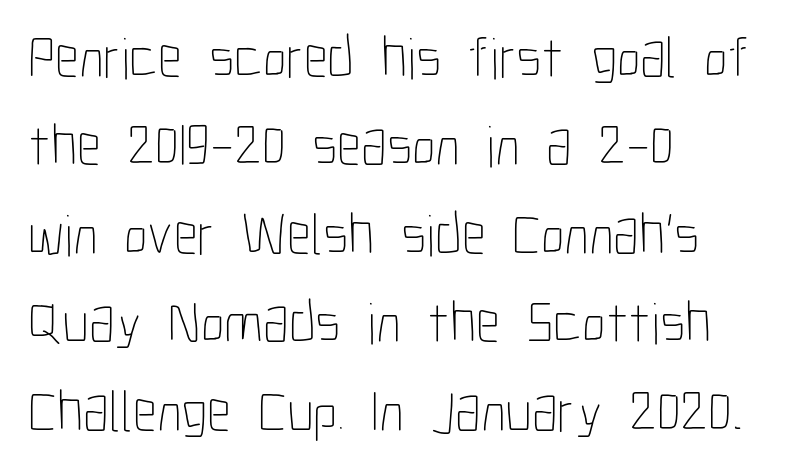
Note the varied advance widths — an 'i' is clearly narrower than an 'm'. Rule under the text: the space is simply empty. The passage is arranged the way most books set body copy — flush left. The lettering stays uniformly vertical, giving the passage a roman look.
